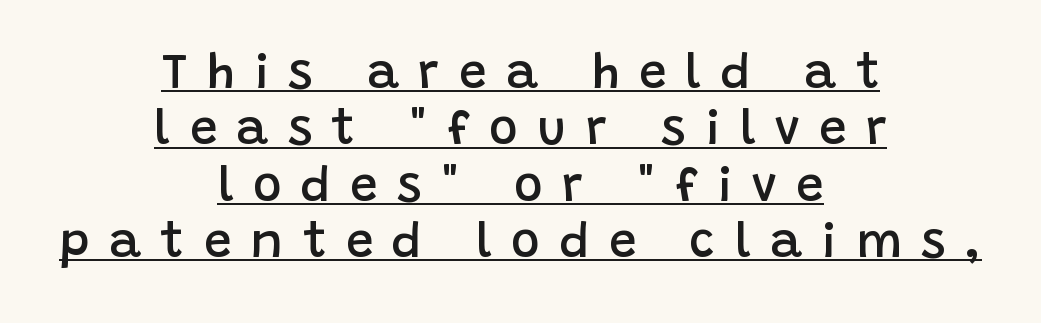
A typesetter would call this proportional, since set widths differ per character. The characters look somewhat weighty, a semibold short of true bold. Unlike a traditional serif, this face leaves its strokes unadorned. When letters stand straight like this, we call the style roman or upright.
